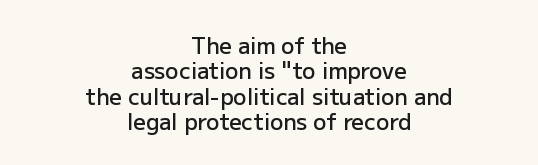
The image shows 22 px text type, upright; set centered, tight line spacing (1.15x), normal letter spacing, not underlined.
